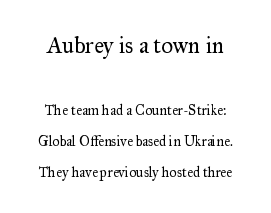
Q: Is the text bold? A: No.
Q: Is the text italic (slanted)? A: No, it is upright.
Q: Is the text underlined? A: No.
Q: Is the spacing between letters normal or unusually wide? A: Normal.
Q: Is the spacing between lines tight, normal or loose? A: Loose.
Q: Which block of text is set in a larger size, the first (top) or the second (bottom)? A: The first (top) one.
